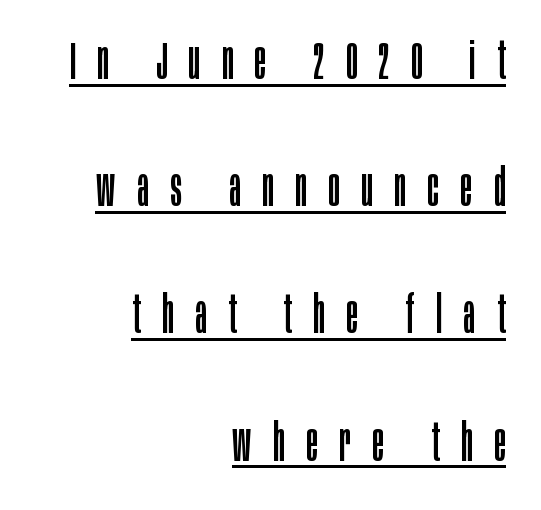
Q: Is the text bold? A: No.
Q: Is the text italic (slanted)? A: No, it is upright.
Q: Is the typeface a serif or a sans-serif typeface? A: Sans-serif.
Q: Is the text underlined? A: Yes.
Q: How is the paragraph aligned? A: Right-aligned.
Q: Is the spacing between letters normal or unusually wide? A: Unusually wide.
Q: Is the spacing between lines tight, normal or loose? A: Loose.
Q: Width (condensed, normal, or wide)? A: Condensed.
Q: Stroke contrast? A: Low.
Q: x-height? A: Large.
Q: Monospaced? A: No.
